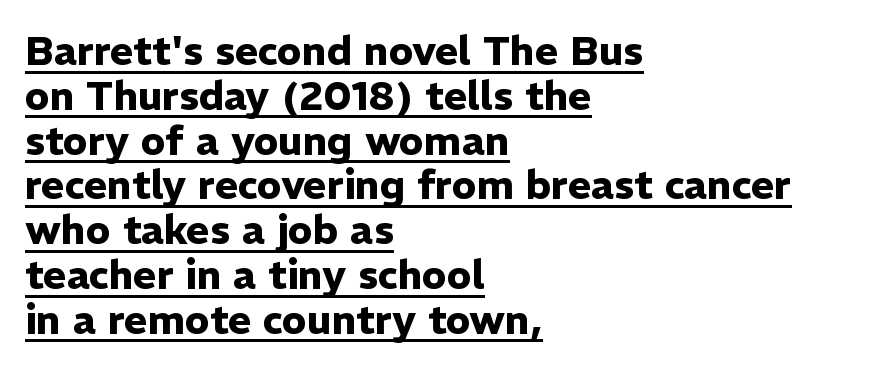
{"serif": "no", "italic": "no", "bold": "yes", "weight": "heavy", "width": "normal", "stroke_contrast": "low", "x_height": "medium", "monospaced": "no", "underline": "yes", "align": "left", "line_spacing": "tight", "line_spacing_ratio": 1.12, "letter_spacing": "normal", "letter_spacing_em": 0.0, "glyph_px": 40}
